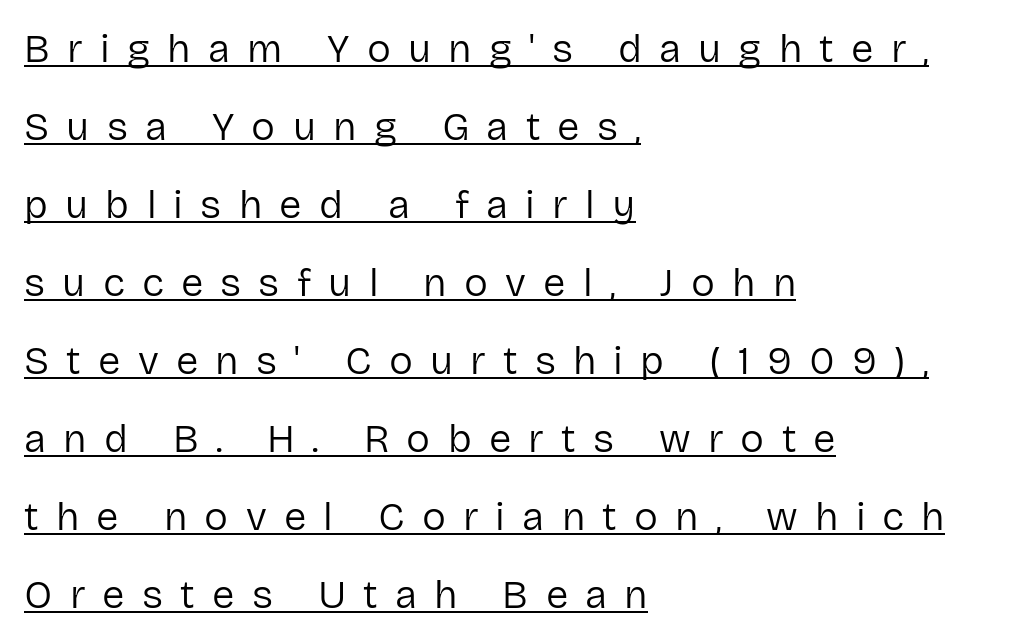
Q: Is the text bold? A: No.
Q: Is the text italic (slanted)? A: No, it is upright.
Q: Is the typeface a serif or a sans-serif typeface? A: Sans-serif.
Q: Is the text underlined? A: Yes.
Q: How is the paragraph aligned? A: Left-aligned.
Q: Is the spacing between letters normal or unusually wide? A: Unusually wide.
Q: Is the spacing between lines tight, normal or loose? A: Loose.
Q: Width (condensed, normal, or wide)? A: Normal.
Q: Stroke contrast? A: Low.
Q: x-height? A: Medium.
Q: Monospaced? A: No.
